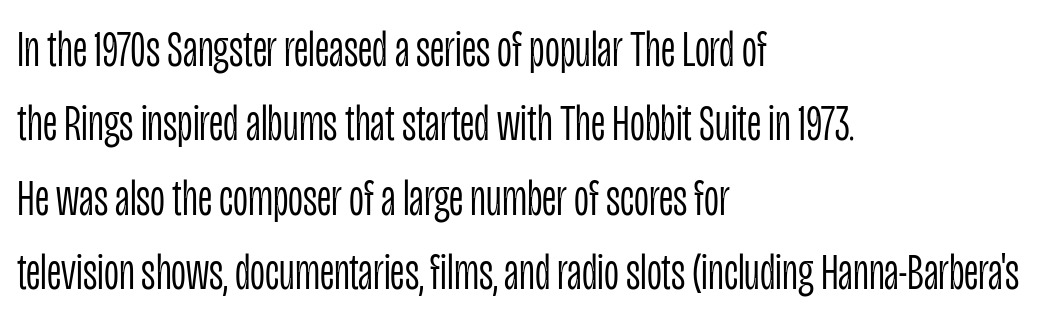
Q: Is the text bold? A: No.
Q: Is the text italic (slanted)? A: No, it is upright.
Q: Is the typeface a serif or a sans-serif typeface? A: Sans-serif.
Q: Is the text underlined? A: No.
Q: How is the paragraph aligned? A: Left-aligned.
Q: Is the spacing between letters normal or unusually wide? A: Normal.
Q: Is the spacing between lines tight, normal or loose? A: Normal.
Q: Width (condensed, normal, or wide)? A: Condensed.
Q: Stroke contrast? A: Low.
Q: x-height? A: Large.
Q: Monospaced? A: No.
